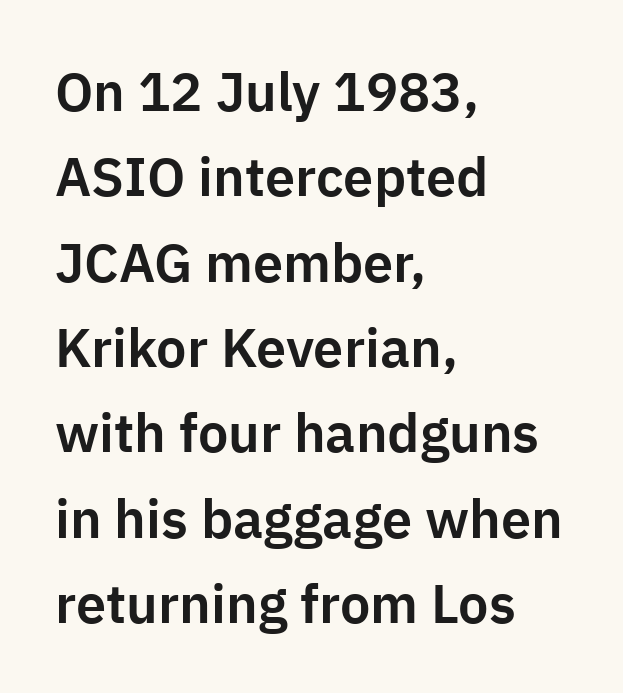
Q: Is the text italic (slanted)? A: No, it is upright.
Q: Is the typeface a serif or a sans-serif typeface? A: Sans-serif.
Q: Is the text underlined? A: No.
Q: How is the paragraph aligned? A: Left-aligned.
Q: Is the spacing between letters normal or unusually wide? A: Normal.
Q: Is the spacing between lines tight, normal or loose? A: Normal.
Q: Width (condensed, normal, or wide)? A: Normal.
Q: Stroke contrast? A: Low.
Q: x-height? A: Medium.
Q: Monospaced? A: No.
